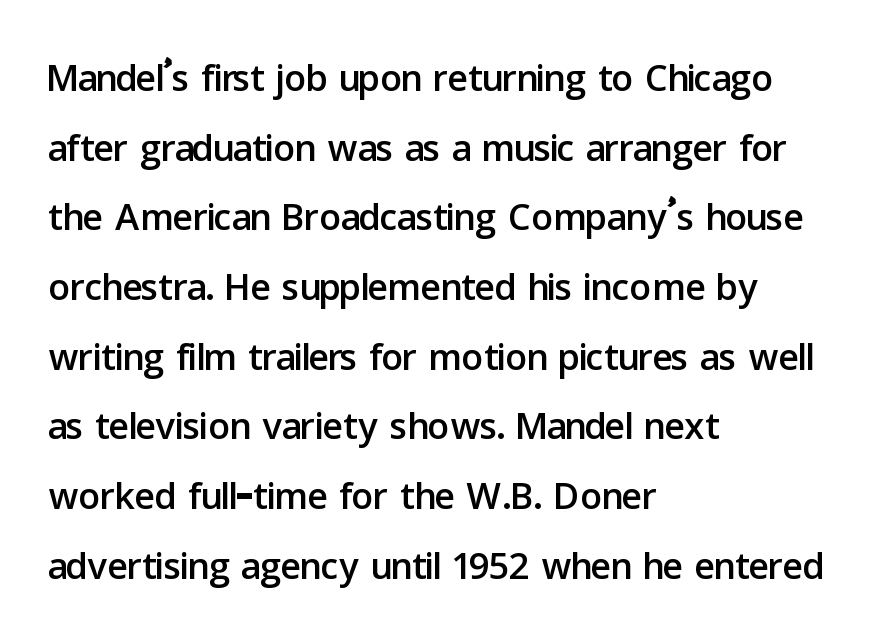
Q: Is the text italic (slanted)? A: No, it is upright.
Q: Is the typeface a serif or a sans-serif typeface? A: Sans-serif.
Q: Is the text underlined? A: No.
Q: How is the paragraph aligned? A: Left-aligned.
Q: Is the spacing between letters normal or unusually wide? A: Normal.
Q: Is the spacing between lines tight, normal or loose? A: Normal.
Q: Width (condensed, normal, or wide)? A: Normal.
Q: Stroke contrast? A: Low.
Q: x-height? A: Medium.
Q: Monospaced? A: No.
